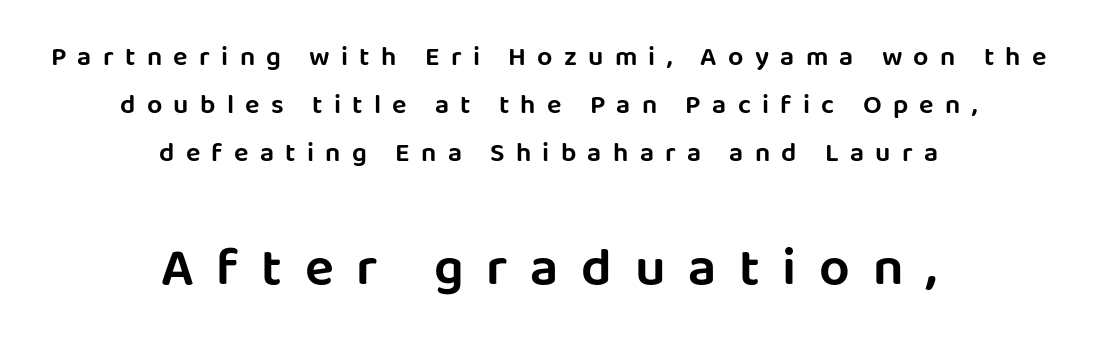
Every row of glyphs is offset so its center matches the block's center. You can tell it's not italic because the verticals are truly vertical. Spacing verdict: proportional, widths tailored to each character. The letters carry no serifs — their stems end cleanly without finishing strokes. Larger block? The one below; the one above is distinctly smaller.
